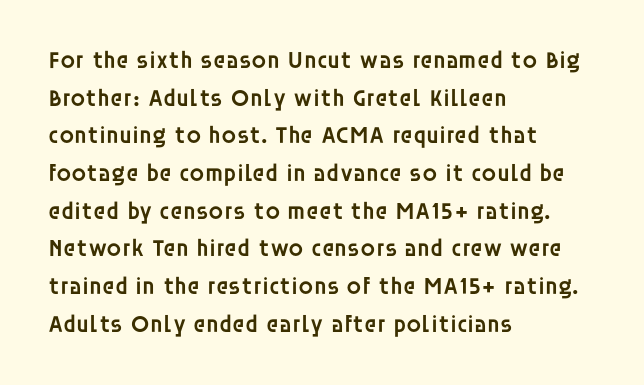
The image shows 24 px text type, upright; set left-aligned, normal line spacing (1.57x), normal letter spacing, not underlined.
